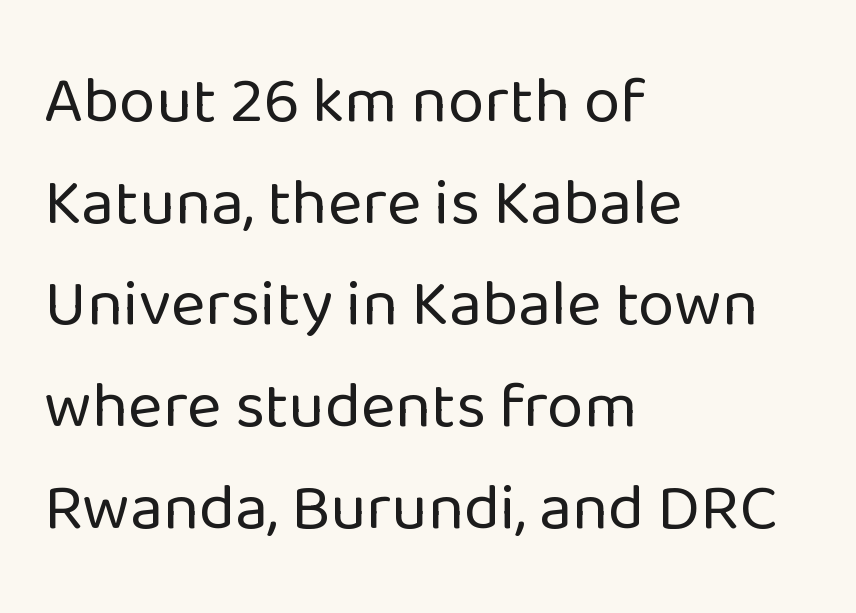
{"serif": "no", "italic": "no", "bold": "no", "weight": "regular", "width": "normal", "stroke_contrast": "low", "x_height": "medium", "monospaced": "no", "underline": "no", "align": "left", "line_spacing": "normal", "line_spacing_ratio": 1.54, "letter_spacing": "normal", "letter_spacing_em": 0.0, "glyph_px": 66}
